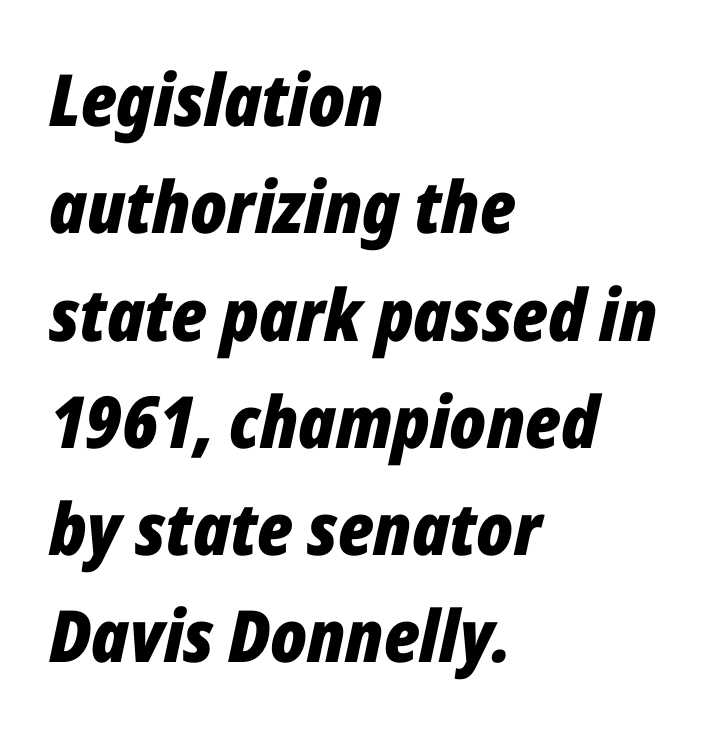
{"italic": "yes", "lean": "right", "slant_degrees": 12, "bold": "yes", "weight": "bold", "width": "condensed", "stroke_contrast": "low", "x_height": "medium", "monospaced": "no", "underline": "no", "align": "left", "line_spacing": "normal", "line_spacing_ratio": 1.49, "letter_spacing": "normal", "letter_spacing_em": 0.0, "glyph_px": 72}
